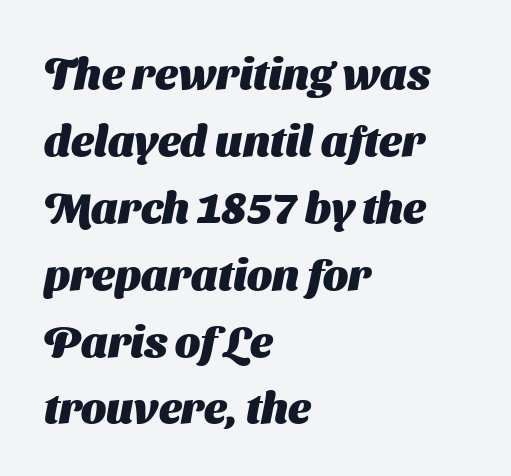
{"serif": "no", "bold": "yes", "weight": "heavy", "width": "normal", "stroke_contrast": "medium", "x_height": "medium", "monospaced": "no", "underline": "no", "align": "left", "line_spacing": "normal", "line_spacing_ratio": 1.52, "letter_spacing": "normal", "letter_spacing_em": 0.0, "glyph_px": 44}
